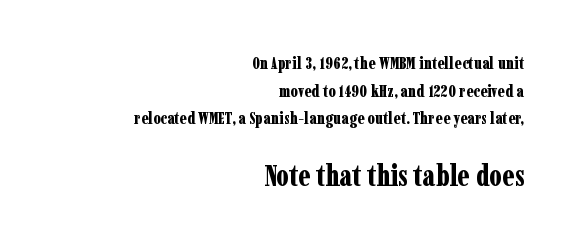
A student would notice the bottom passage is typeset larger than what precedes it. Weight: bold. Is there any slant? The stems are plumb. Each new line begins a customary step beneath the previous one.
